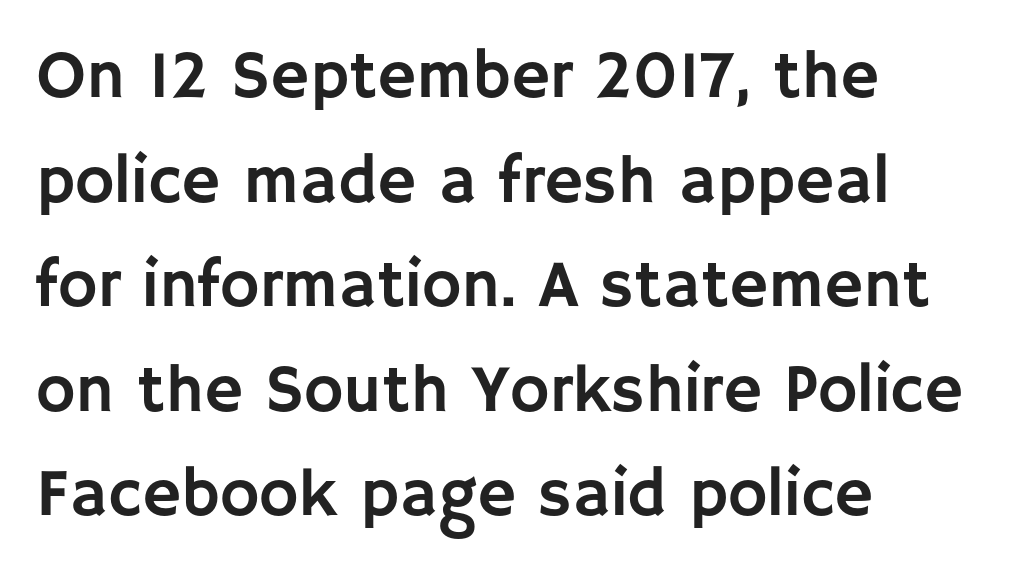
Q: Is the text italic (slanted)? A: No, it is upright.
Q: Is the typeface a serif or a sans-serif typeface? A: Sans-serif.
Q: Is the text underlined? A: No.
Q: How is the paragraph aligned? A: Left-aligned.
Q: Is the spacing between letters normal or unusually wide? A: Normal.
Q: Is the spacing between lines tight, normal or loose? A: Normal.
Q: Width (condensed, normal, or wide)? A: Normal.
Q: Stroke contrast? A: Low.
Q: x-height? A: Large.
Q: Monospaced? A: No.
